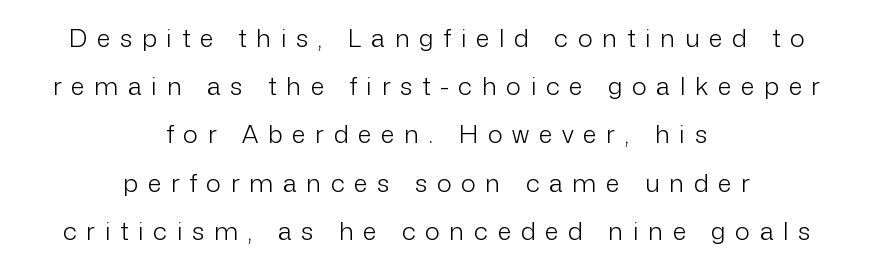
The image shows 25 px text type, upright; set centered, loose line spacing (1.93x), unusually wide letter spacing (+0.39 em), not underlined.
